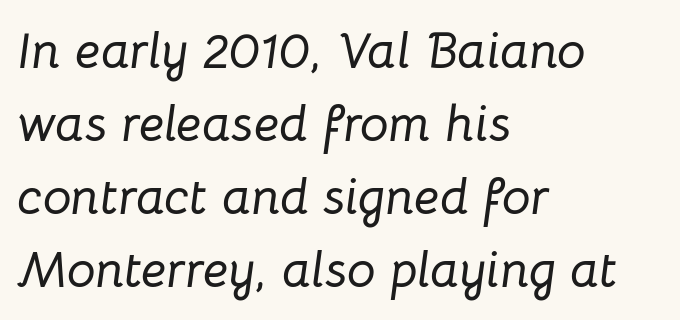
The image shows 51 px text type, italic (leaning right); set left-aligned, normal line spacing (1.43x), normal letter spacing, not underlined; low stroke contrast and a medium x-height.
